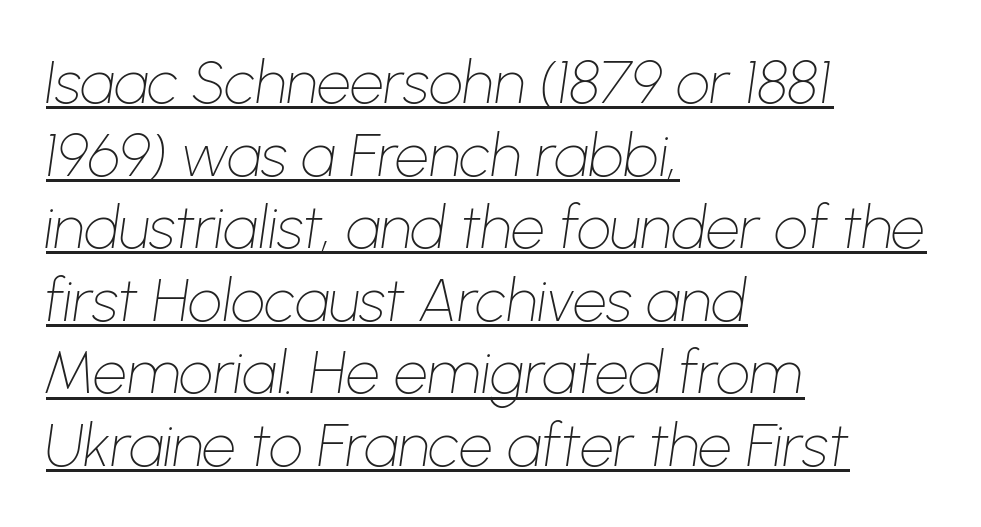
{"italic": "yes", "lean": "right", "slant_degrees": 8, "bold": "no", "weight": "thin", "width": "normal", "stroke_contrast": "low", "x_height": "medium", "monospaced": "no", "underline": "yes", "align": "left", "line_spacing_ratio": 1.21, "letter_spacing": "normal", "letter_spacing_em": 0.0, "glyph_px": 60}
